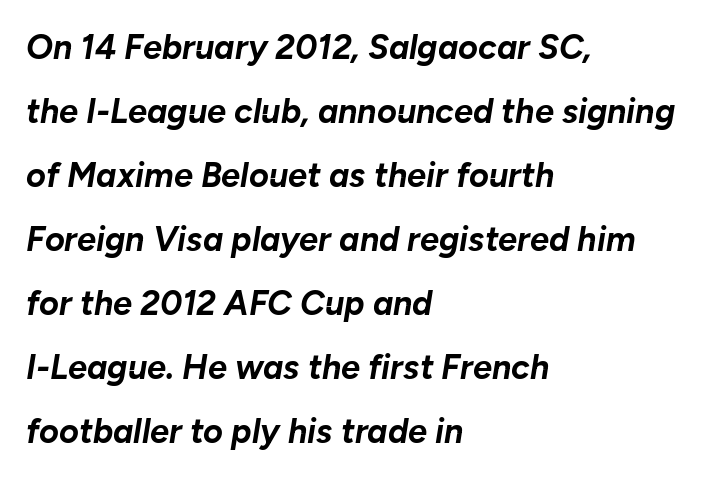
Q: Is the text bold? A: Yes.
Q: Is the text italic (slanted)? A: Yes, it leans right by about 10 degrees.
Q: Is the text underlined? A: No.
Q: How is the paragraph aligned? A: Left-aligned.
Q: Is the spacing between letters normal or unusually wide? A: Normal.
Q: Width (condensed, normal, or wide)? A: Normal.
Q: Stroke contrast? A: Low.
Q: x-height? A: Medium.
Q: Monospaced? A: No.
